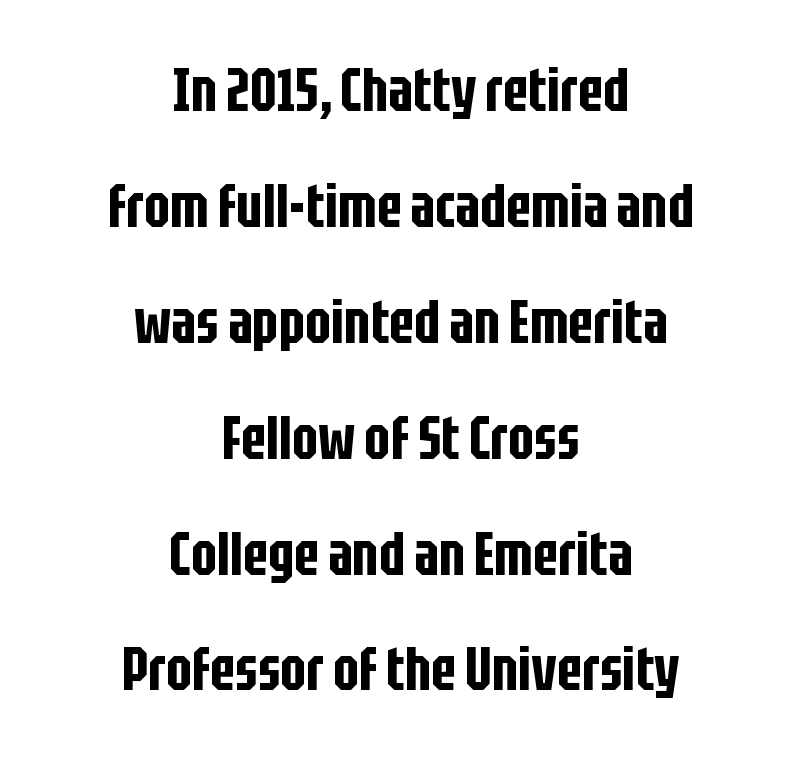
Varying glyph widths throughout — classic text-font behaviour. Rendered with straight, roman letterforms. The letterforms sit shoulder to shoulder at normal distance. The rag falls on both sides of this text block equally. This sample uses a sans-serif face. Rows of type keep a wide berth in the vertical direction.
